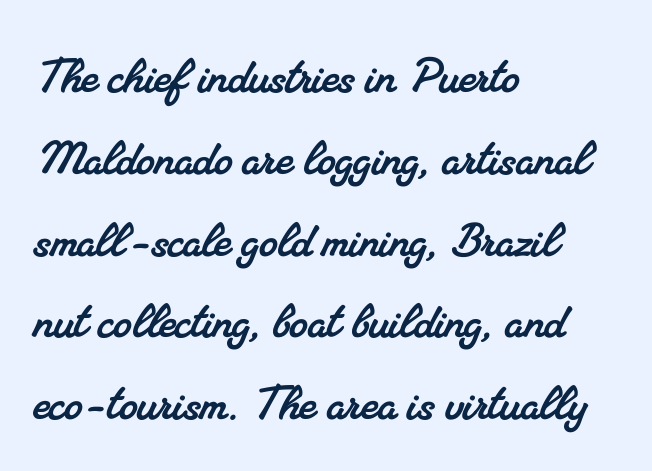
The image shows 58 px serif type; set left-aligned, normal line spacing (1.41x), normal letter spacing, not underlined; medium stroke contrast and a small x-height.
